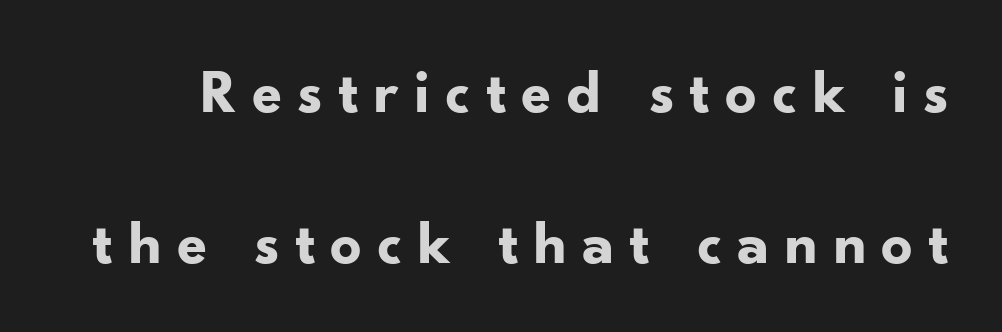
The line texture is sparse and dotted thanks to wide tracking. These lines were composed using upright roman letters. This sample has the flowing, uneven cadence of proportional lettering. Decoration check: the copy has no underline. Pretty heavy lettering here — definitely bold. Serif or sans? Sans — the stroke terminals are bare.
